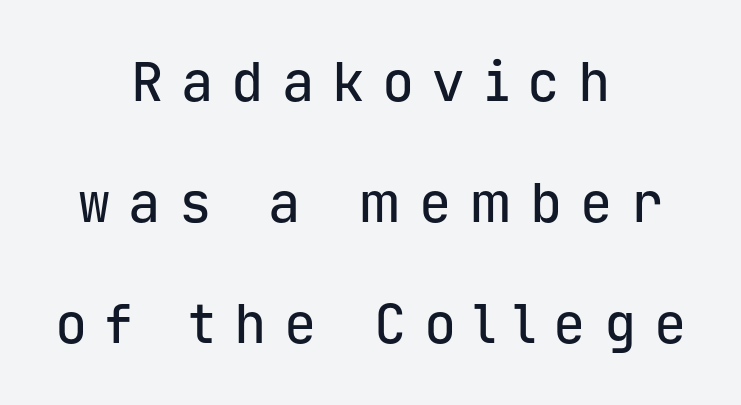
Q: Is the text italic (slanted)? A: No, it is upright.
Q: Is the typeface a serif or a sans-serif typeface? A: Sans-serif.
Q: Is the text underlined? A: No.
Q: How is the paragraph aligned? A: Centered.
Q: Is the spacing between letters normal or unusually wide? A: Unusually wide.
Q: Is the spacing between lines tight, normal or loose? A: Loose.
Q: Width (condensed, normal, or wide)? A: Normal.
Q: Stroke contrast? A: Low.
Q: x-height? A: Medium.
Q: Monospaced? A: Yes.
